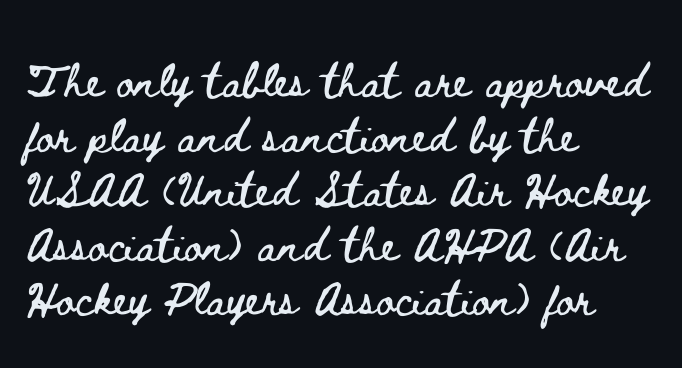
The letters advance in unequal steps, a hallmark of proportional type. Glyph-to-glyph distance matches everyday printed text. Each new line begins a customary step beneath the previous one. These lines stack with their left ends in a neat column. Any mark beneath the type? The region is blank.
